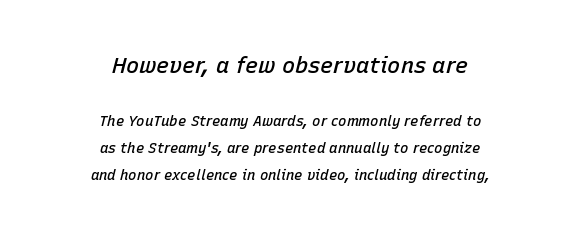
The image shows 22 px text type, italic (leaning right); set centered, loose line spacing (1.93x), normal letter spacing, not underlined; the first (top) block is 1.57x larger.
